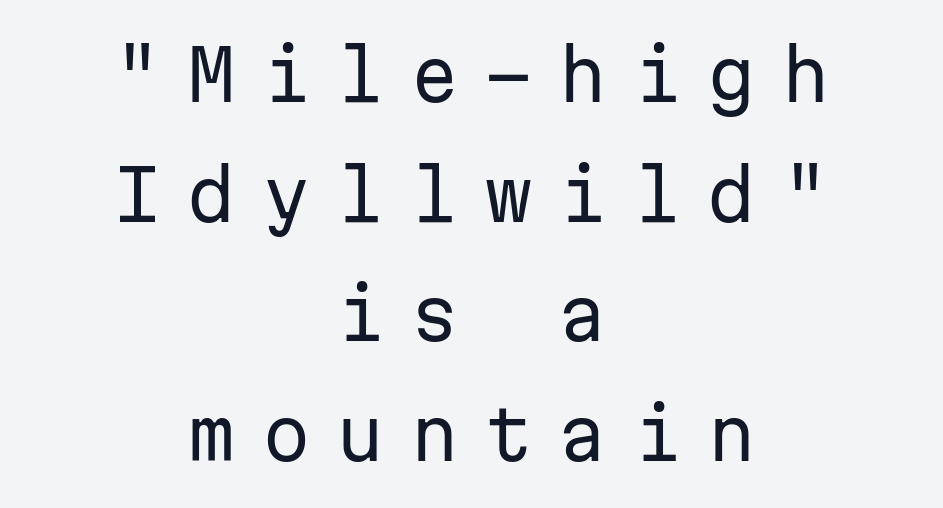
{"serif": "no", "italic": "no", "bold": "no", "weight": "regular", "width": "normal", "stroke_contrast": "low", "x_height": "medium", "monospaced": "yes", "underline": "no", "align": "center", "line_spacing_ratio": 1.71, "letter_spacing": "wide", "letter_spacing_em": 0.36, "glyph_px": 70}
